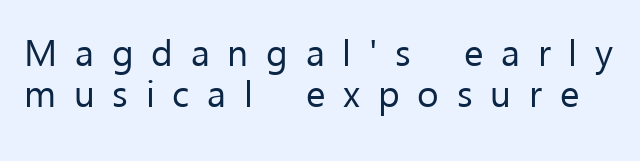
Tall strokes in this sample are plumb rather than angled. The strip under each line holds only bare page. Here the glyphs are tracked loosely, breaking word shapes into spaced letters. Baseline-to-baseline distance is barely more than the letter height. Nothing sits at the stroke ends, so this counts as sans-serif.
